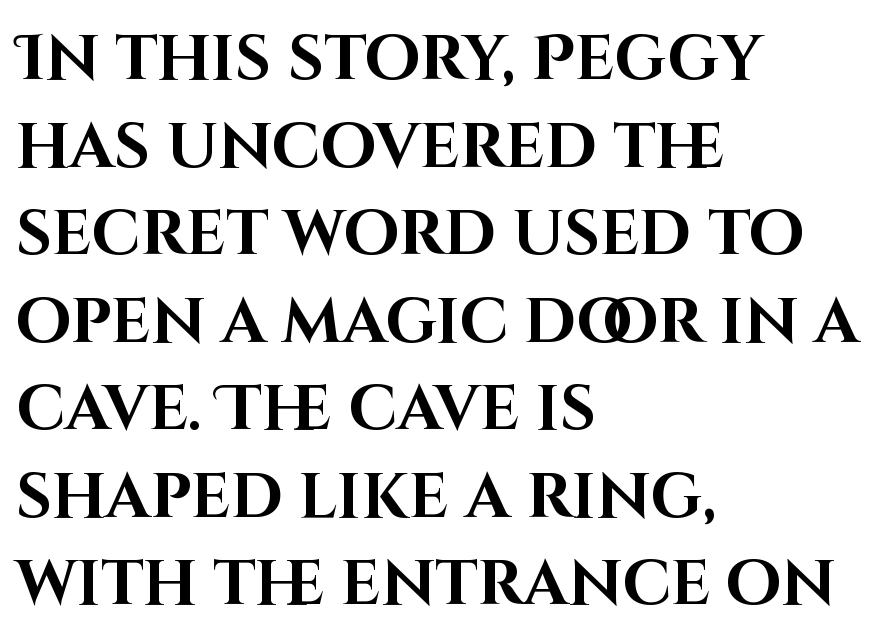
{"serif": "no", "italic": "no", "bold": "yes", "weight": "bold", "width": "normal", "stroke_contrast": "high", "x_height": "large", "monospaced": "no", "underline": "no", "align": "left", "line_spacing": "normal", "line_spacing_ratio": 1.39, "letter_spacing": "normal", "letter_spacing_em": 0.0, "glyph_px": 63}
